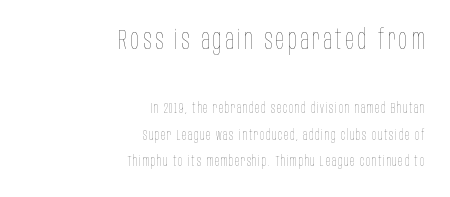
Q: Is the text bold? A: No.
Q: Is the text italic (slanted)? A: No, it is upright.
Q: Is the text underlined? A: No.
Q: How is the paragraph aligned? A: Right-aligned.
Q: Which block of text is set in a larger size, the first (top) or the second (bottom)? A: The first (top) one.
Q: Width (condensed, normal, or wide)? A: Condensed.
Q: Stroke contrast? A: Low.
Q: x-height? A: Large.
Q: Monospaced? A: No.
